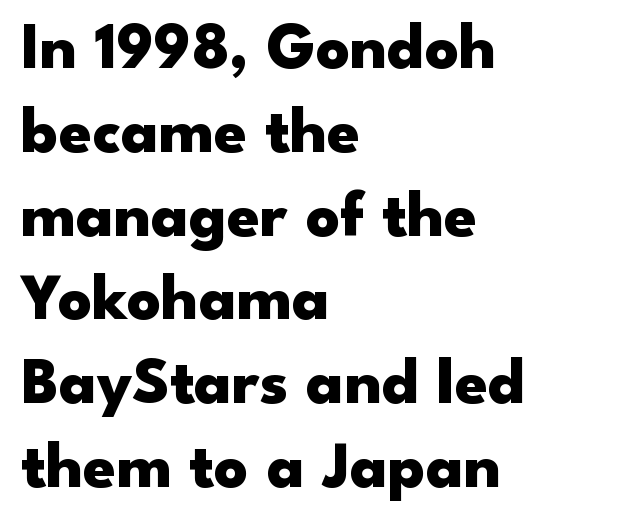
{"serif": "no", "italic": "no", "bold": "yes", "weight": "heavy", "width": "wide", "stroke_contrast": "low", "x_height": "small", "monospaced": "no", "underline": "no", "align": "left", "line_spacing": "normal", "line_spacing_ratio": 1.27, "letter_spacing": "normal", "letter_spacing_em": 0.0, "glyph_px": 66}
